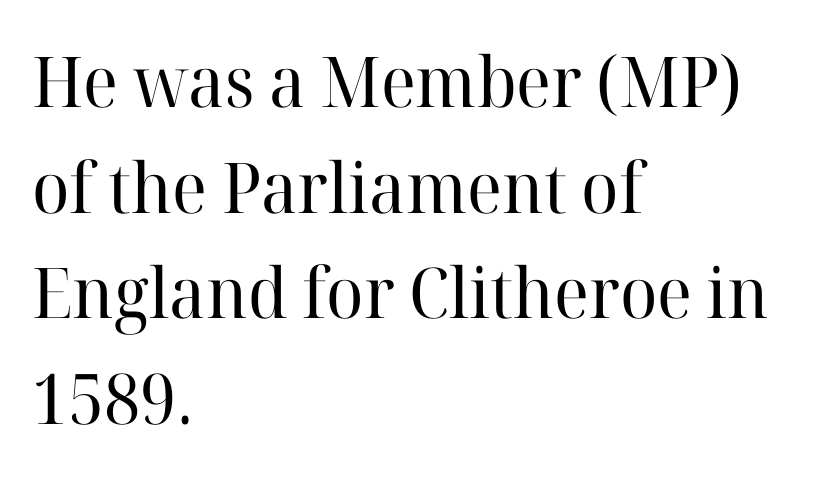
{"serif": "yes", "italic": "no", "bold": "no", "weight": "regular", "width": "normal", "stroke_contrast": "high", "x_height": "medium", "monospaced": "no", "underline": "no", "align": "left", "line_spacing": "normal", "line_spacing_ratio": 1.51, "letter_spacing": "normal", "letter_spacing_em": 0.0, "glyph_px": 70}
